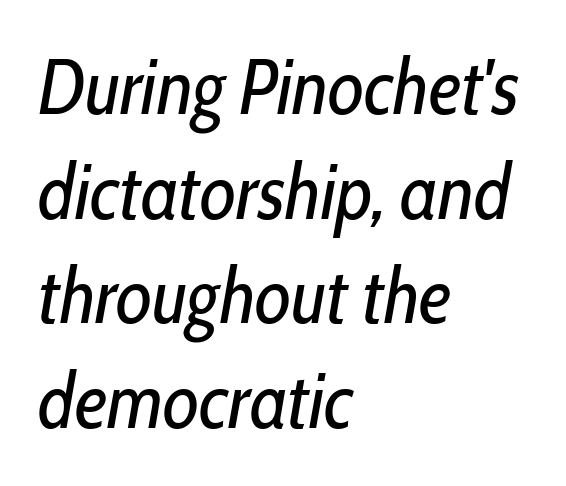
Q: Is the text bold? A: No.
Q: Is the text italic (slanted)? A: Yes, it leans right by about 10 degrees.
Q: Is the text underlined? A: No.
Q: How is the paragraph aligned? A: Left-aligned.
Q: Is the spacing between letters normal or unusually wide? A: Normal.
Q: Is the spacing between lines tight, normal or loose? A: Normal.
Q: Width (condensed, normal, or wide)? A: Condensed.
Q: Stroke contrast? A: Low.
Q: x-height? A: Medium.
Q: Monospaced? A: No.
